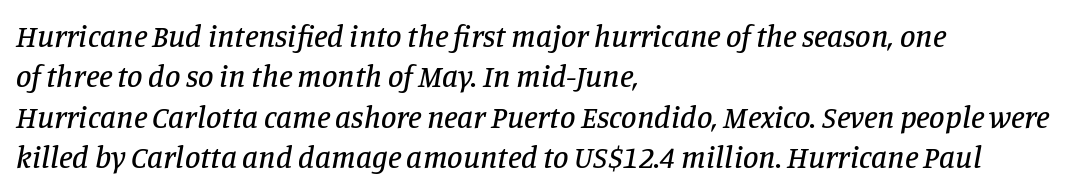
Q: Is the text italic (slanted)? A: Yes, it leans right by about 11 degrees.
Q: Is the typeface a serif or a sans-serif typeface? A: Serif.
Q: Is the text underlined? A: No.
Q: How is the paragraph aligned? A: Left-aligned.
Q: Is the spacing between letters normal or unusually wide? A: Normal.
Q: Is the spacing between lines tight, normal or loose? A: Normal.
Q: Width (condensed, normal, or wide)? A: Normal.
Q: Stroke contrast? A: Low.
Q: x-height? A: Large.
Q: Monospaced? A: No.
